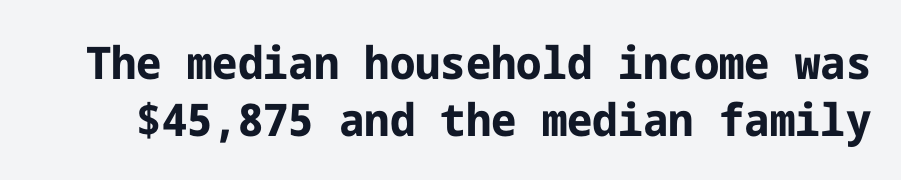
Q: Is the text bold? A: Yes.
Q: Is the text italic (slanted)? A: No, it is upright.
Q: Is the typeface a serif or a sans-serif typeface? A: Sans-serif.
Q: Is the text underlined? A: No.
Q: Is the spacing between letters normal or unusually wide? A: Normal.
Q: Is the spacing between lines tight, normal or loose? A: Normal.
Q: Width (condensed, normal, or wide)? A: Normal.
Q: Stroke contrast? A: Low.
Q: x-height? A: Medium.
